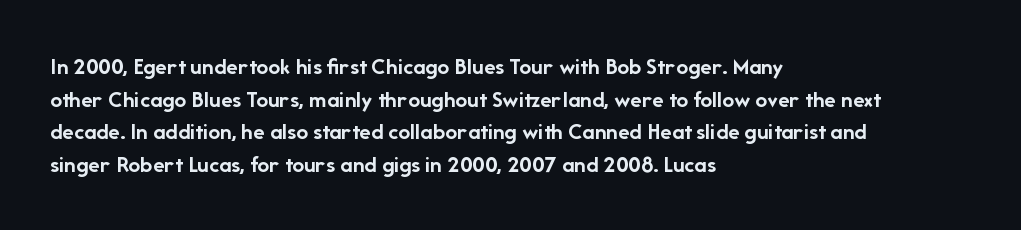
The image shows 24 px bold type, upright; set left-aligned, normal line spacing (1.36x), normal letter spacing, not underlined.
